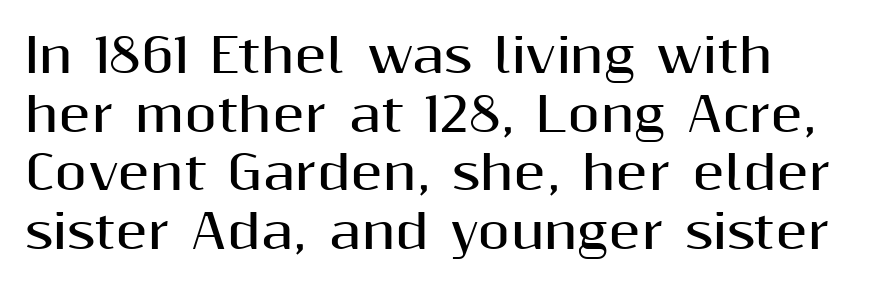
Posture: straight, roman, zero tilt. Spacing verdict: proportional, widths tailored to each character. In terms of leading, this rendering sits right in the middle. Every row of glyphs begins at an identical x-position on the left.
